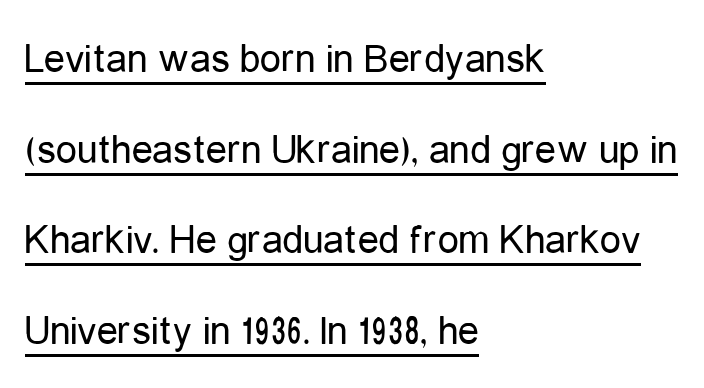
Serif or sans? Sans — the stroke terminals are bare. Caption: lettering with a line underneath. Letter spacing: default. Think of a printed novel: that variable character pitch is what you see here. The rag falls on the right side of this text block.
